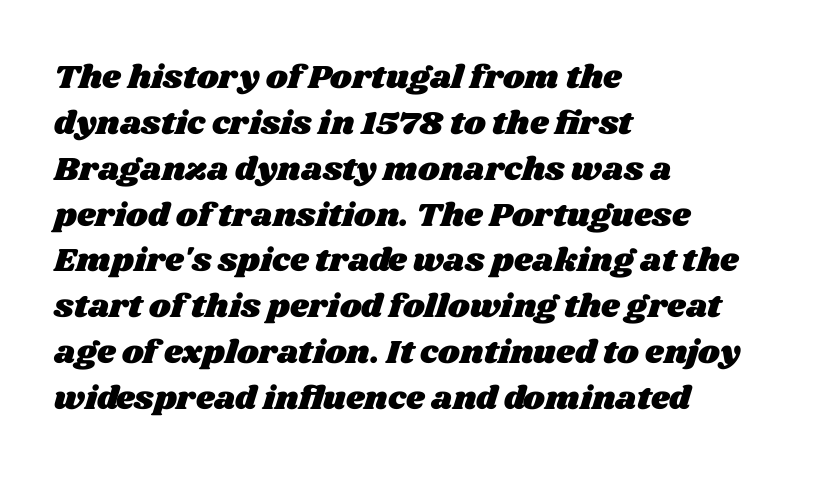
Summary of vertical rhythm: regular, with standard interline spacing. You could call the tracking neutral — neither tight nor loose. Clear beneath every line of the passage. Alignment: flush left. Character widths vary here, with narrow letters taking less room than wide ones.
